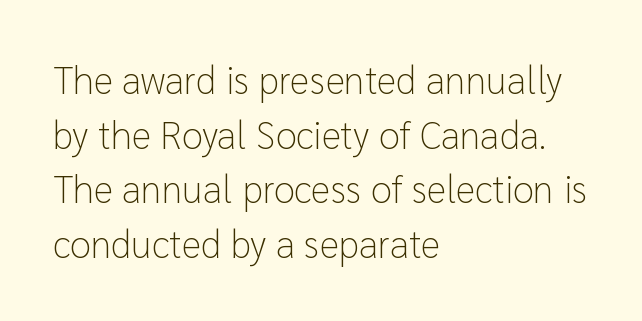
Q: Is the text bold? A: No.
Q: Is the text italic (slanted)? A: No, it is upright.
Q: Is the typeface a serif or a sans-serif typeface? A: Sans-serif.
Q: Is the text underlined? A: No.
Q: How is the paragraph aligned? A: Left-aligned.
Q: Is the spacing between letters normal or unusually wide? A: Normal.
Q: Is the spacing between lines tight, normal or loose? A: Normal.
Q: Width (condensed, normal, or wide)? A: Normal.
Q: Stroke contrast? A: Low.
Q: x-height? A: Medium.
Q: Monospaced? A: No.
